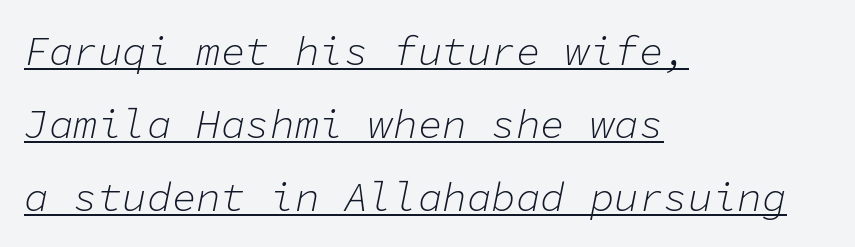
Q: Is the text bold? A: No.
Q: Is the text italic (slanted)? A: Yes, it leans right by about 11 degrees.
Q: Is the text underlined? A: Yes.
Q: How is the paragraph aligned? A: Left-aligned.
Q: Is the spacing between letters normal or unusually wide? A: Normal.
Q: Width (condensed, normal, or wide)? A: Normal.
Q: Stroke contrast? A: Low.
Q: x-height? A: Medium.
Q: Monospaced? A: Yes.
